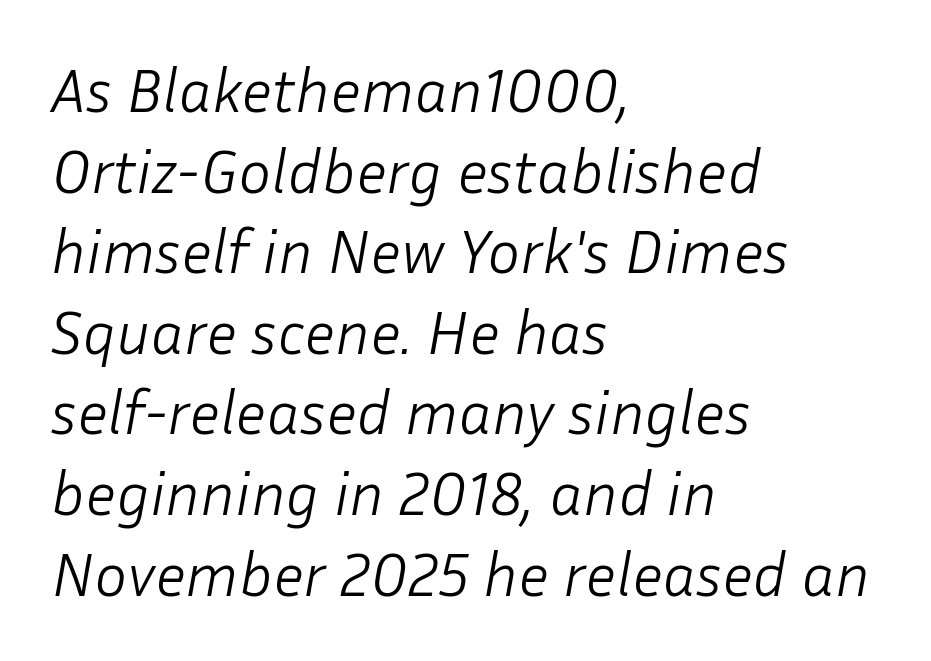
{"italic": "yes", "lean": "right", "slant_degrees": 10, "bold": "no", "weight": "light", "width": "normal", "stroke_contrast": "low", "x_height": "medium", "monospaced": "no", "underline": "no", "align": "left", "line_spacing": "normal", "line_spacing_ratio": 1.3, "letter_spacing": "normal", "letter_spacing_em": 0.0, "glyph_px": 62}
